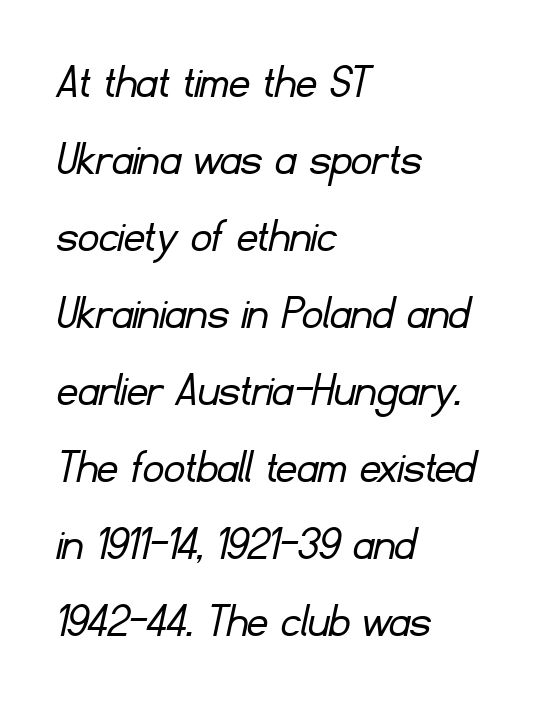
{"serif": "no", "bold": "no", "weight": "light", "width": "normal", "stroke_contrast": "low", "x_height": "small", "monospaced": "no", "underline": "no", "align": "left", "line_spacing": "normal", "line_spacing_ratio": 1.51, "letter_spacing": "normal", "letter_spacing_em": 0.0, "glyph_px": 51}
